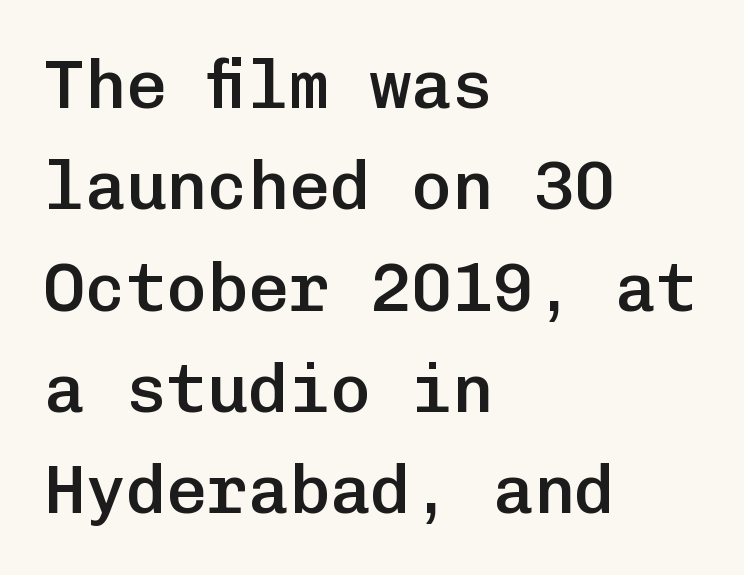
The space directly below the letters is spotless. Quick note: not italic, upright. Tracking value appears to be zero — textbook default spacing. Typesetter's note: demi weight, one step under bold. The passage shown is typed in a monospace face where columns stay perfectly aligned.
